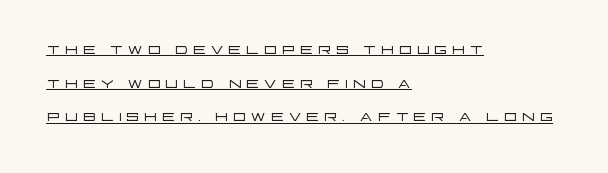
Quick note: underline on. Line starts are locked; line ends wander. Notice how descenders clear the ascenders below comfortably — that's standard leading. Unlike italic type, these characters show no tilt at all.
